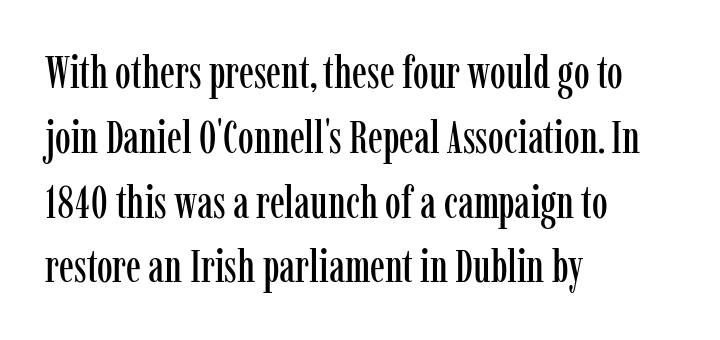
The image shows 45 px condensed serif type, upright; set left-aligned, normal line spacing (1.44x), normal letter spacing, not underlined; low stroke contrast and a medium x-height.
